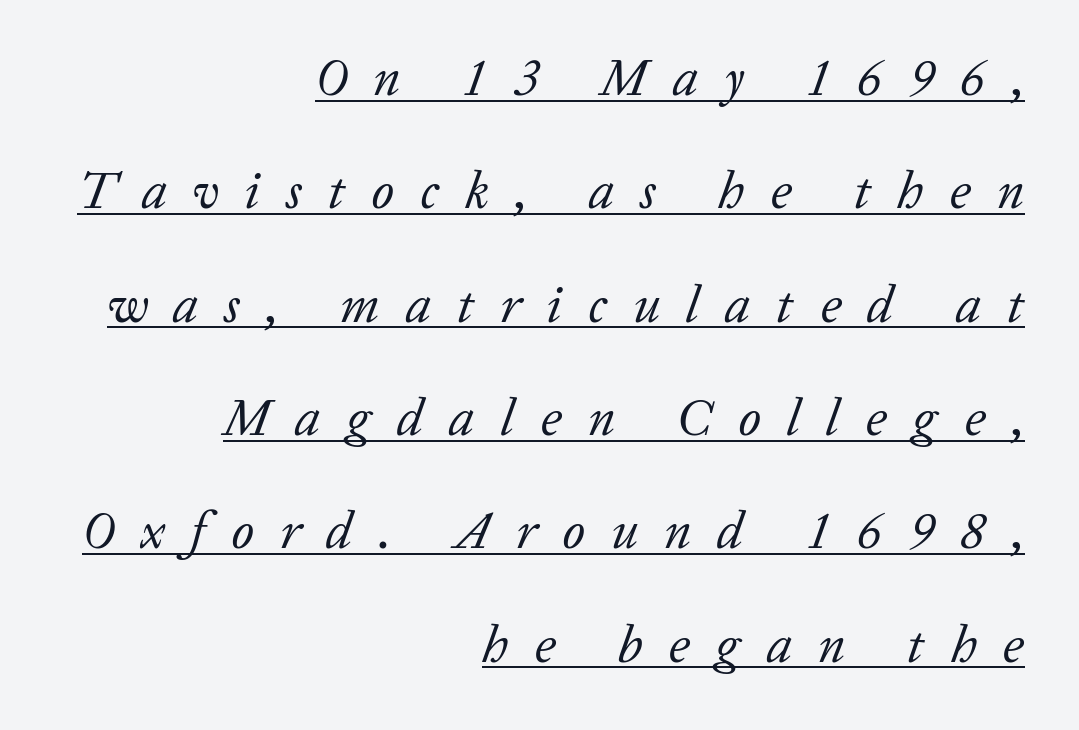
{"serif": "yes", "italic": "yes", "lean": "right", "slant_degrees": 20, "bold": "no", "weight": "regular", "width": "normal", "stroke_contrast": "low", "x_height": "medium", "monospaced": "no", "underline": "yes", "align": "right", "line_spacing": "loose", "line_spacing_ratio": 2.18, "letter_spacing": "wide", "letter_spacing_em": 0.5, "glyph_px": 52}
